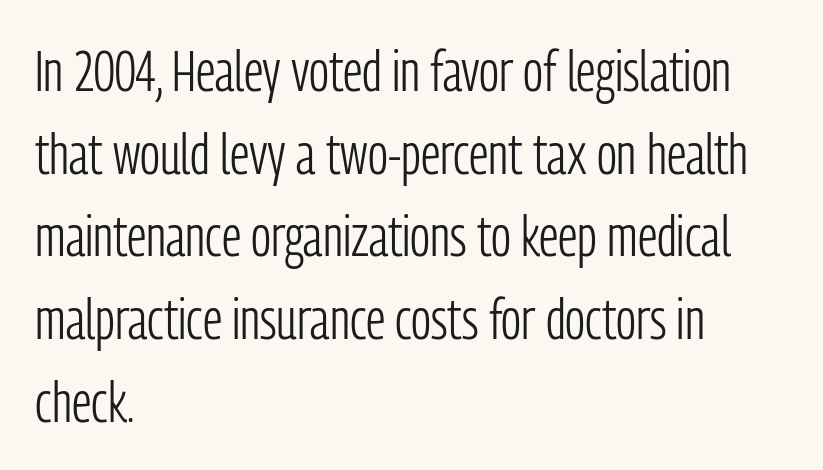
A typesetter would label this face a sans. Here the designer chose a conventional face with non-uniform glyph widths. Regarding leading, the lines here are spaced in the standard way. No letter is thick-stroked: the sample isn't bold. Layout note: lines flush left.
